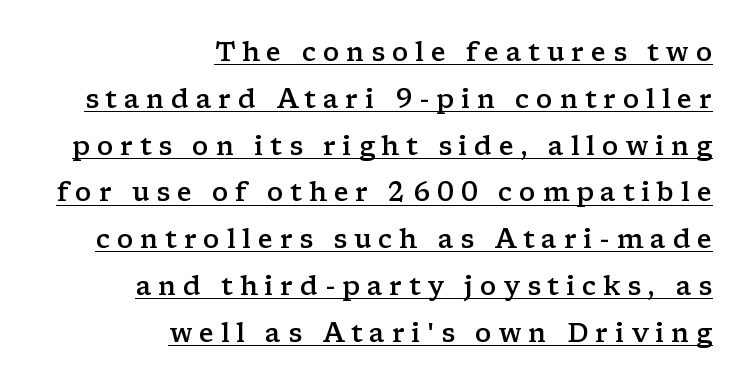
The image shows 26 px text type, upright; set right-aligned, line spacing 1.8x, unusually wide letter spacing (+0.26 em), underlined.
